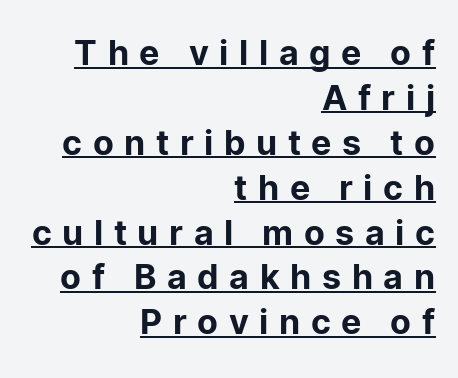
Q: Is the text italic (slanted)? A: No, it is upright.
Q: Is the typeface a serif or a sans-serif typeface? A: Sans-serif.
Q: Is the text underlined? A: Yes.
Q: How is the paragraph aligned? A: Right-aligned.
Q: Is the spacing between letters normal or unusually wide? A: Unusually wide.
Q: Is the spacing between lines tight, normal or loose? A: Normal.
Q: Width (condensed, normal, or wide)? A: Normal.
Q: Stroke contrast? A: Low.
Q: x-height? A: Medium.
Q: Monospaced? A: No.
